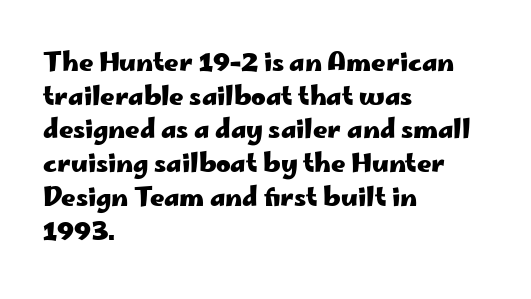
{"italic": "no", "bold": "yes", "underline": "no", "align": "left", "line_spacing": "normal", "line_spacing_ratio": 1.35, "letter_spacing": "normal", "letter_spacing_em": 0.0, "glyph_px": 25}
